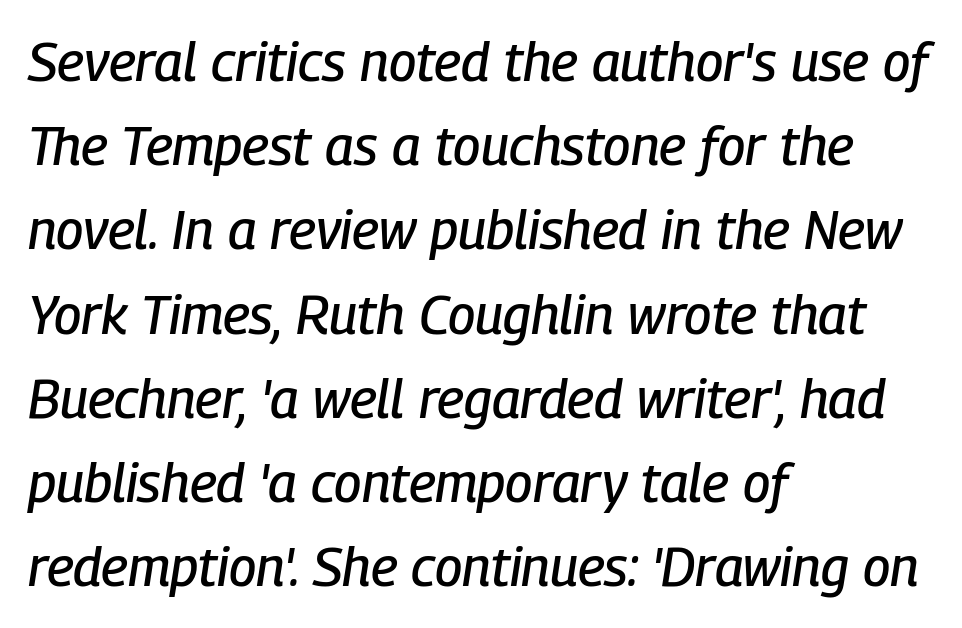
Any mark beneath the type? The region is blank. Notice how descenders clear the ascenders below comfortably — that's standard leading. The compositor pushed each line to the left boundary. You can tell it's italic because the verticals aren't actually vertical. Nobody touched the tracking dial on this one. These lines are rendered in a variable-pitch font.
